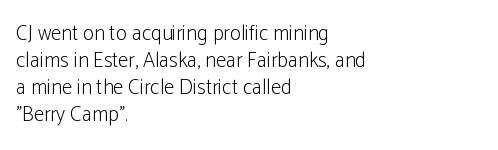
The passage shown is not underscored anywhere. Summary of vertical rhythm: regular, with standard interline spacing. The rag falls on the right side of this text block. Notice how the stems are strictly vertical — no italics here. Vertical stems look standard width or narrower in stroke.
